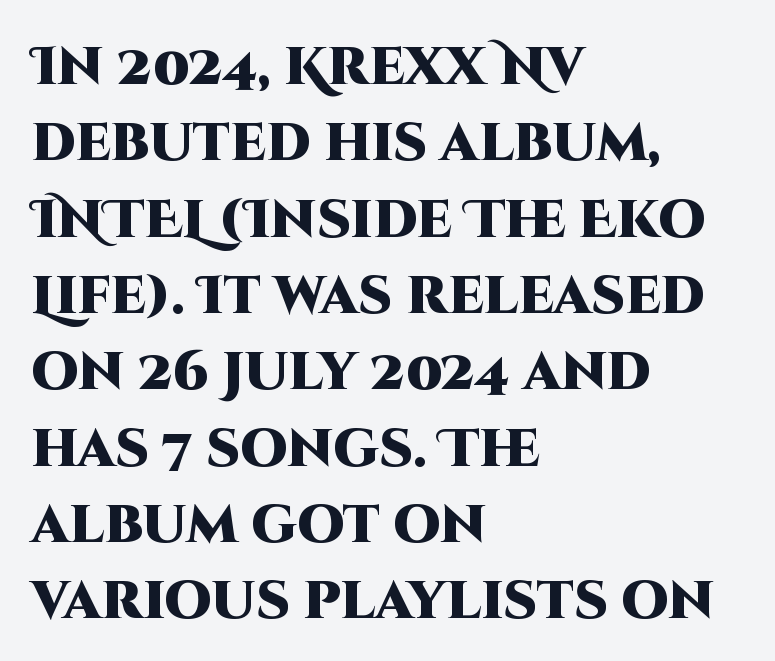
Here the designer chose a conventional face with non-uniform glyph widths. Is the block centered? No — it sits flush against the left margin. Rows of type keep a routine distance in the vertical direction. Does the weight exceed regular? Yes, all the way to bold. Upright lettering throughout.
